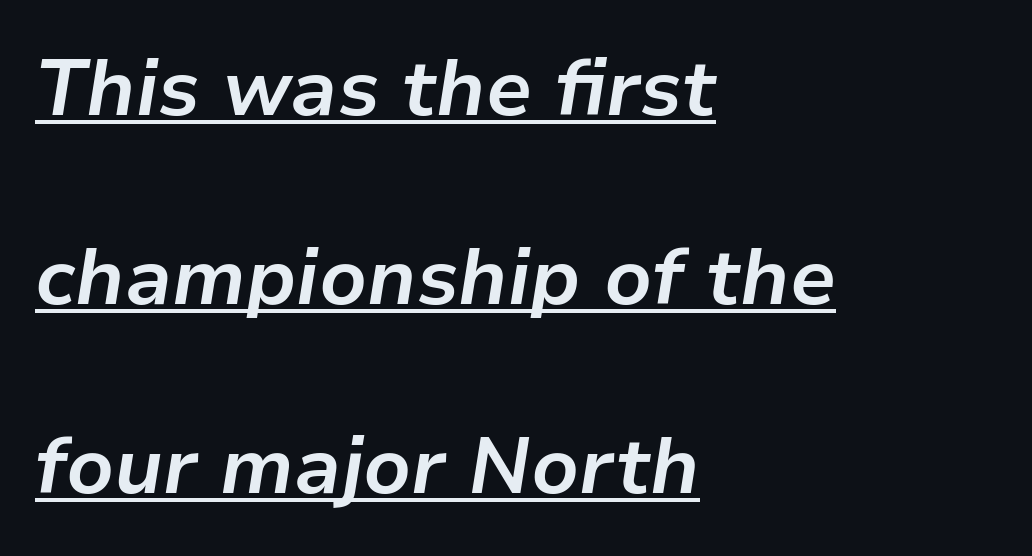
{"italic": "yes", "lean": "right", "slant_degrees": 9, "bold": "yes", "weight": "bold", "width": "normal", "stroke_contrast": "low", "x_height": "medium", "monospaced": "no", "underline": "yes", "align": "left", "line_spacing": "loose", "line_spacing_ratio": 2.39, "letter_spacing": "normal", "letter_spacing_em": 0.0, "glyph_px": 79}
